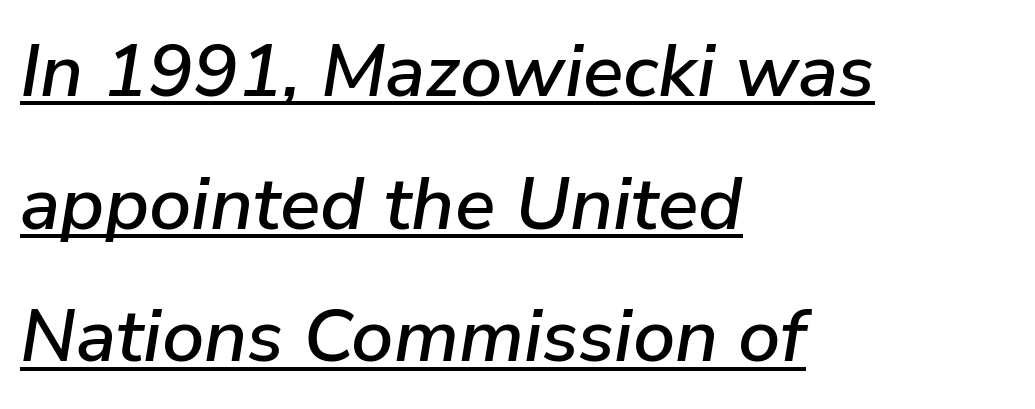
{"italic": "yes", "lean": "right", "slant_degrees": 9, "width": "normal", "stroke_contrast": "low", "x_height": "medium", "monospaced": "no", "underline": "yes", "align": "left", "line_spacing_ratio": 1.77, "letter_spacing": "normal", "letter_spacing_em": 0.0, "glyph_px": 75}
